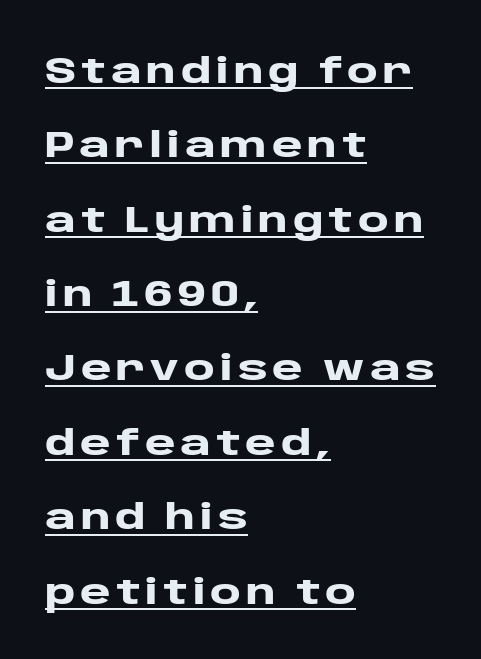
Q: Is the text bold? A: Yes.
Q: Is the text italic (slanted)? A: No, it is upright.
Q: Is the typeface a serif or a sans-serif typeface? A: Sans-serif.
Q: Is the text underlined? A: Yes.
Q: How is the paragraph aligned? A: Left-aligned.
Q: Is the spacing between lines tight, normal or loose? A: Loose.
Q: Width (condensed, normal, or wide)? A: Wide.
Q: Stroke contrast? A: Low.
Q: x-height? A: Large.
Q: Monospaced? A: No.
